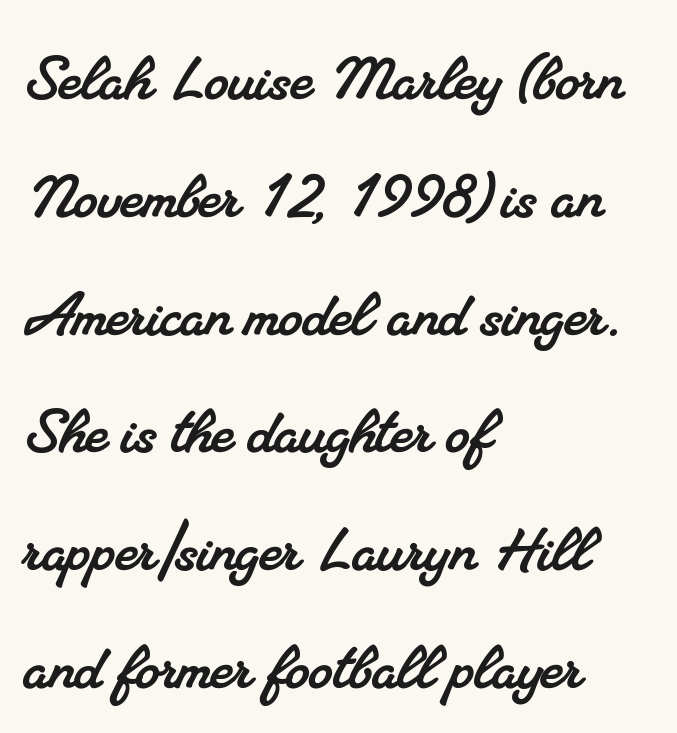
The image shows 76 px serif type; set left-aligned, normal line spacing (1.55x), normal letter spacing, not underlined; medium stroke contrast and a small x-height.
